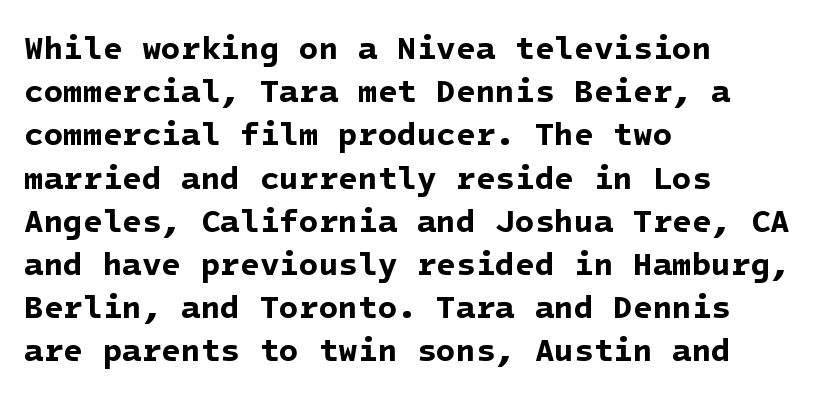
The image shows 32 px bold sans-serif type; set left-aligned, normal line spacing (1.35x), normal letter spacing, not underlined; low stroke contrast and a medium x-height.
